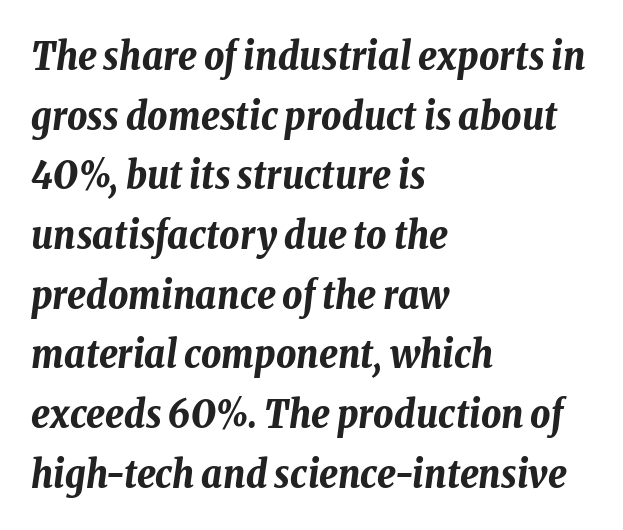
{"italic": "yes", "lean": "right", "slant_degrees": 8, "bold": "yes", "weight": "bold", "width": "condensed", "stroke_contrast": "low", "x_height": "medium", "monospaced": "no", "underline": "no", "align": "left", "line_spacing": "normal", "line_spacing_ratio": 1.53, "letter_spacing": "normal", "letter_spacing_em": 0.0, "glyph_px": 39}
